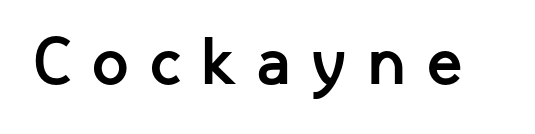
Q: Is the text bold? A: Yes.
Q: Is the text italic (slanted)? A: No, it is upright.
Q: Is the typeface a serif or a sans-serif typeface? A: Sans-serif.
Q: Is the text underlined? A: No.
Q: Is the spacing between letters normal or unusually wide? A: Unusually wide.
Q: Width (condensed, normal, or wide)? A: Normal.
Q: Stroke contrast? A: Low.
Q: x-height? A: Medium.
Q: Monospaced? A: No.
